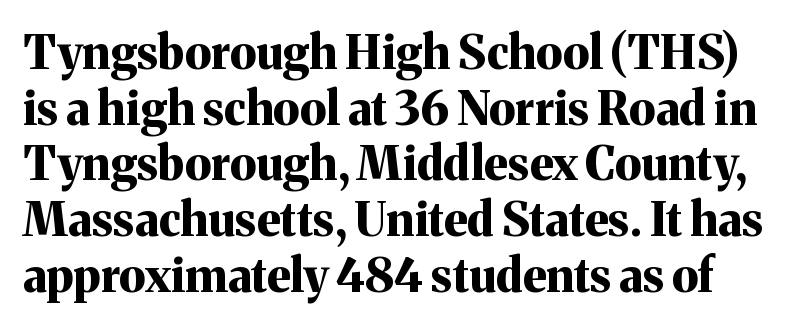
Q: Is the text bold? A: Yes.
Q: Is the text italic (slanted)? A: No, it is upright.
Q: Is the typeface a serif or a sans-serif typeface? A: Serif.
Q: Is the text underlined? A: No.
Q: Is the spacing between letters normal or unusually wide? A: Normal.
Q: Width (condensed, normal, or wide)? A: Normal.
Q: Stroke contrast? A: Medium.
Q: x-height? A: Medium.
Q: Monospaced? A: No.
